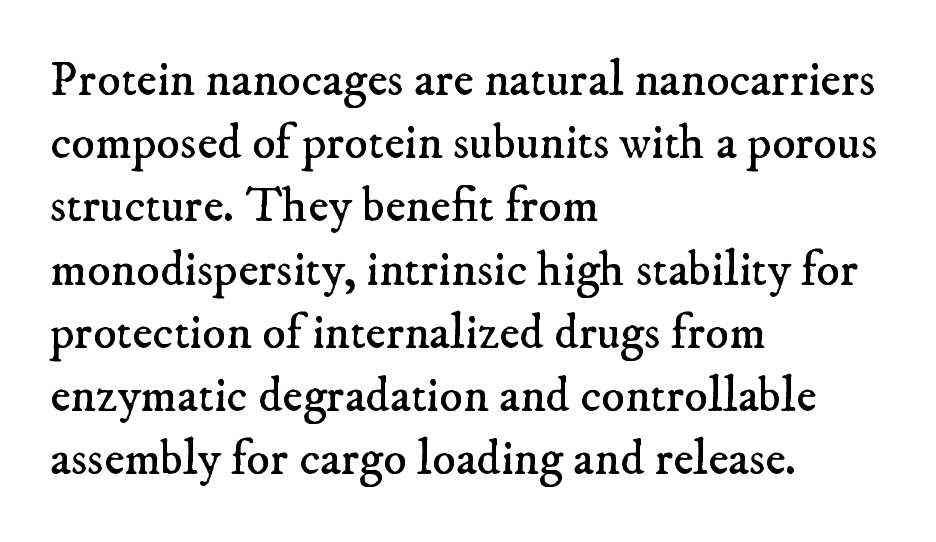
Q: Is the text bold? A: No.
Q: Is the typeface a serif or a sans-serif typeface? A: Serif.
Q: Is the text underlined? A: No.
Q: How is the paragraph aligned? A: Left-aligned.
Q: Is the spacing between letters normal or unusually wide? A: Normal.
Q: Is the spacing between lines tight, normal or loose? A: Normal.
Q: Width (condensed, normal, or wide)? A: Normal.
Q: Stroke contrast? A: Low.
Q: x-height? A: Small.
Q: Monospaced? A: No.
